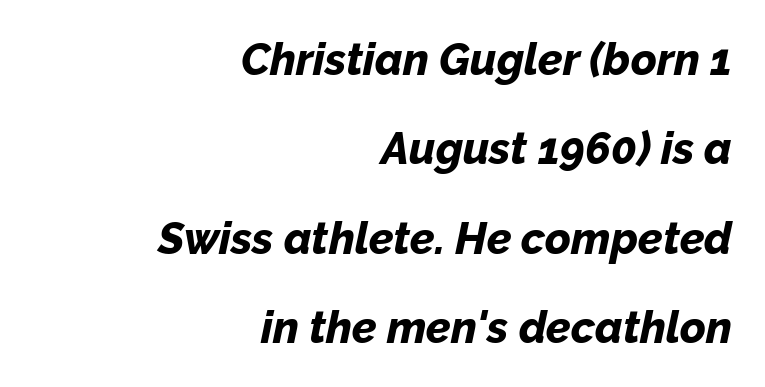
Q: Is the text bold? A: Yes.
Q: Is the text italic (slanted)? A: Yes, it leans right by about 12 degrees.
Q: Is the text underlined? A: No.
Q: How is the paragraph aligned? A: Right-aligned.
Q: Is the spacing between letters normal or unusually wide? A: Normal.
Q: Is the spacing between lines tight, normal or loose? A: Loose.
Q: Width (condensed, normal, or wide)? A: Normal.
Q: Stroke contrast? A: Low.
Q: x-height? A: Medium.
Q: Monospaced? A: No.
